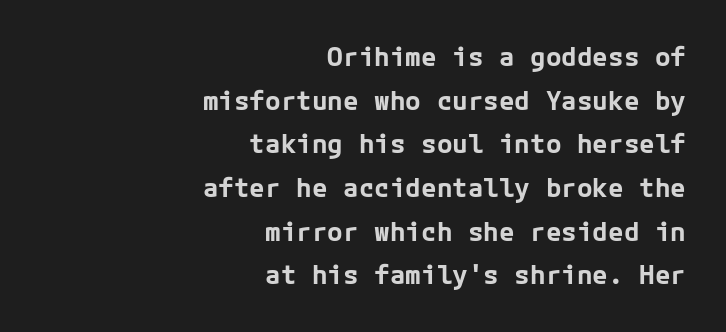
{"italic": "no", "bold": "yes", "underline": "no", "align": "right", "line_spacing": "normal", "line_spacing_ratio": 1.68, "letter_spacing": "normal", "letter_spacing_em": 0.0, "glyph_px": 26}
